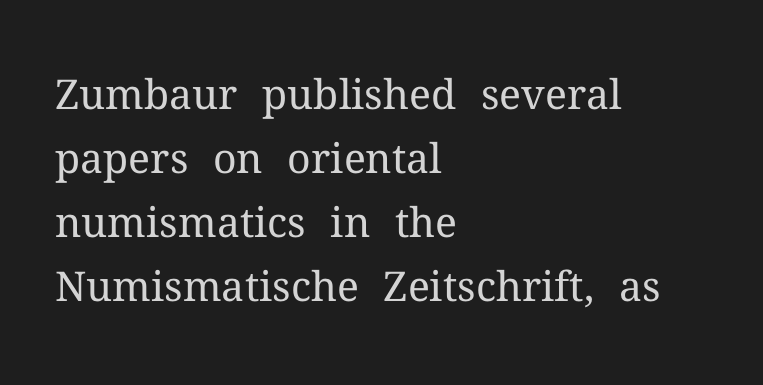
{"serif": "yes", "italic": "no", "bold": "no", "weight": "regular", "width": "normal", "stroke_contrast": "medium", "x_height": "medium", "monospaced": "no", "underline": "no", "align": "left", "line_spacing": "normal", "line_spacing_ratio": 1.56, "letter_spacing": "normal", "letter_spacing_em": 0.0, "glyph_px": 41}
